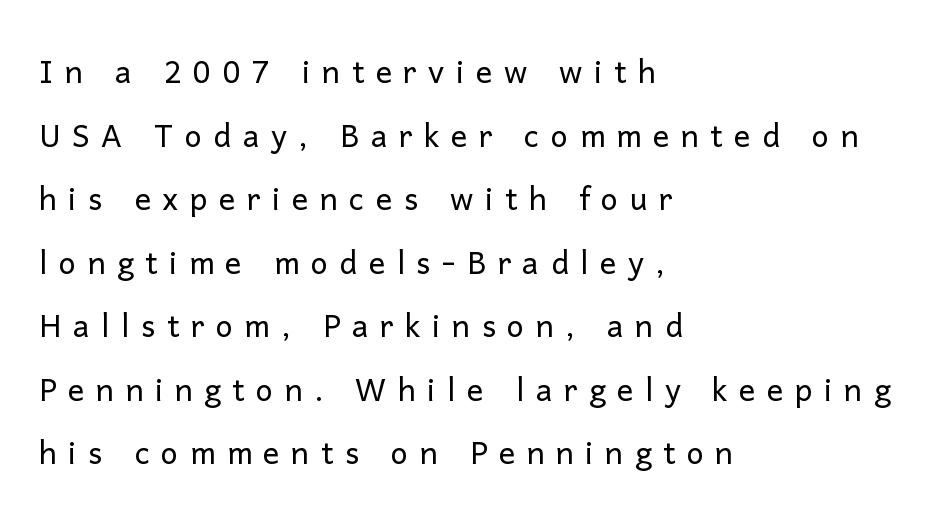
Grotesque or geometric, the face here clearly has no serifs. These lines were composed using upright roman letters. Beneath every word, the page is bare. Is this a fixed-width face? No — the glyphs have proportional, varying widths.
